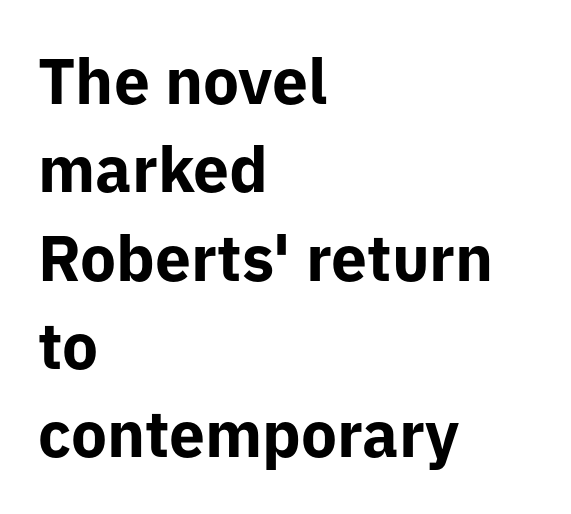
Q: Is the text bold? A: Yes.
Q: Is the text italic (slanted)? A: No, it is upright.
Q: Is the typeface a serif or a sans-serif typeface? A: Sans-serif.
Q: Is the text underlined? A: No.
Q: How is the paragraph aligned? A: Left-aligned.
Q: Is the spacing between letters normal or unusually wide? A: Normal.
Q: Is the spacing between lines tight, normal or loose? A: Normal.
Q: Width (condensed, normal, or wide)? A: Normal.
Q: Stroke contrast? A: Low.
Q: x-height? A: Medium.
Q: Monospaced? A: No.
